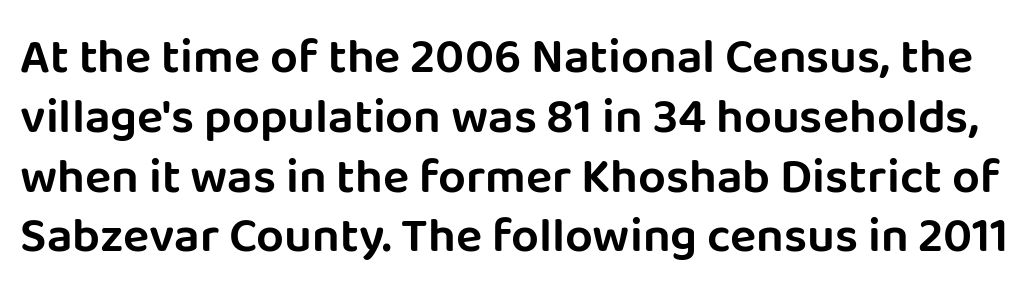
The image shows 49 px sans-serif type, upright; set line spacing 1.22x, normal letter spacing, not underlined; low stroke contrast and a large x-height.
